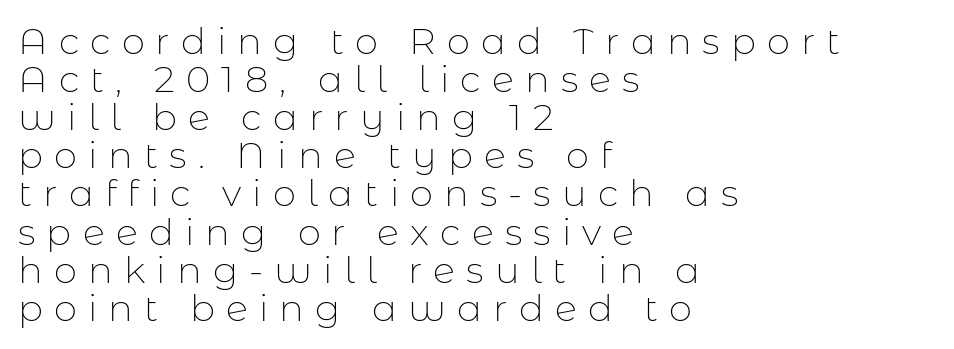
This sample uses expanded letter spacing, leaving extra air between glyphs. The passage shown is typed in a proportional face where columns would drift. Is there much room between lines? No — they nearly touch. The specimen omits any rule beneath the text block's lines.
